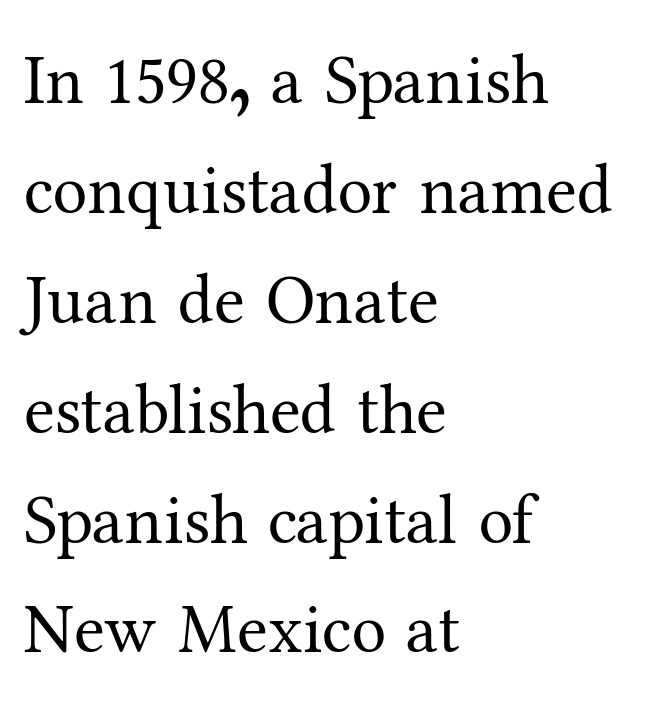
{"serif": "yes", "italic": "no", "bold": "no", "weight": "regular", "width": "normal", "stroke_contrast": "medium", "x_height": "medium", "monospaced": "no", "underline": "no", "align": "left", "line_spacing": "normal", "line_spacing_ratio": 1.57, "letter_spacing": "normal", "letter_spacing_em": 0.0, "glyph_px": 70}
